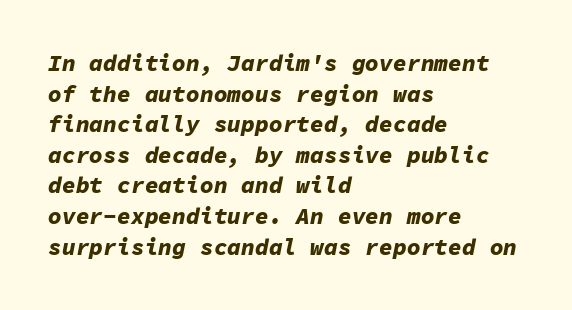
Q: Is the text bold? A: Yes.
Q: Is the text italic (slanted)? A: Yes, it leans right by about 11 degrees.
Q: Is the text underlined? A: No.
Q: How is the paragraph aligned? A: Left-aligned.
Q: Is the spacing between letters normal or unusually wide? A: Normal.
Q: Is the spacing between lines tight, normal or loose? A: Normal.
